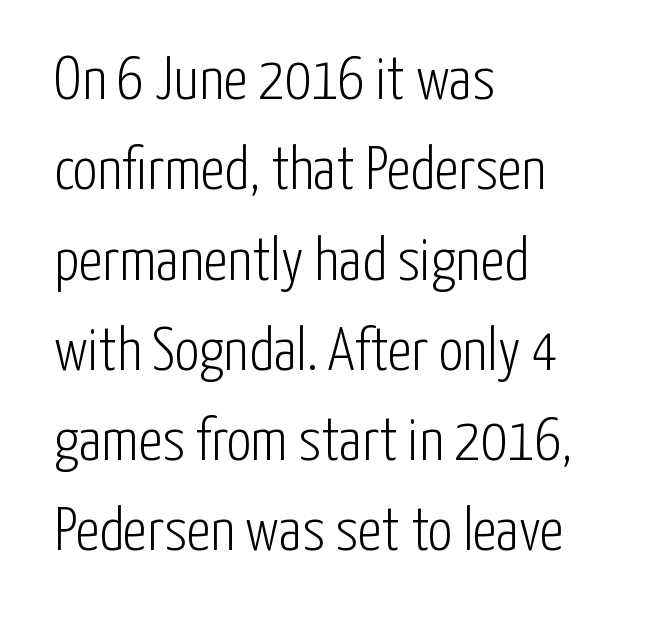
{"serif": "no", "italic": "no", "bold": "no", "weight": "light", "width": "condensed", "stroke_contrast": "low", "x_height": "medium", "monospaced": "no", "underline": "no", "align": "left", "line_spacing": "normal", "line_spacing_ratio": 1.48, "letter_spacing": "normal", "letter_spacing_em": 0.0, "glyph_px": 61}
